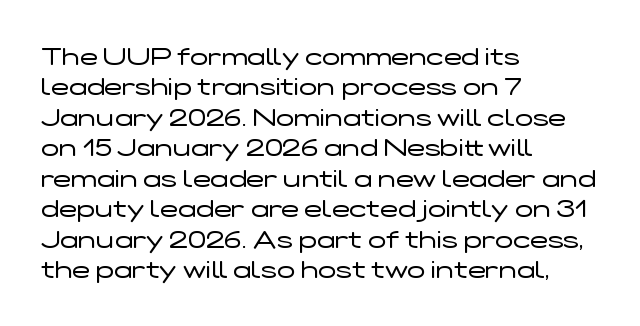
{"italic": "no", "bold": "no", "underline": "no", "align": "left", "line_spacing": "normal", "line_spacing_ratio": 1.27, "letter_spacing": "normal", "letter_spacing_em": 0.0, "glyph_px": 24}
